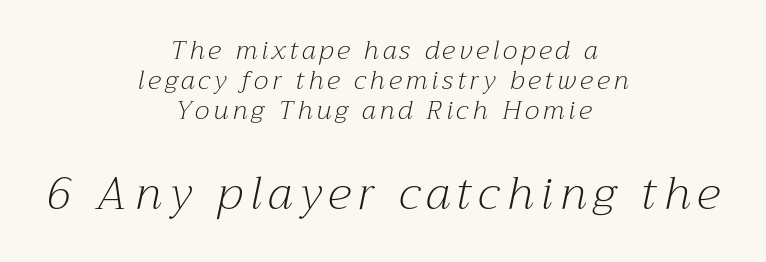
{"serif": "yes", "italic": "yes", "lean": "right", "slant_degrees": 12, "bold": "no", "weight": "light", "width": "normal", "stroke_contrast": "medium", "x_height": "medium", "monospaced": "no", "underline": "no", "align": "center", "line_spacing": "tight", "line_spacing_ratio": 1.15, "larger_block": "second", "size_ratio": 1.77, "glyph_px": 46}
